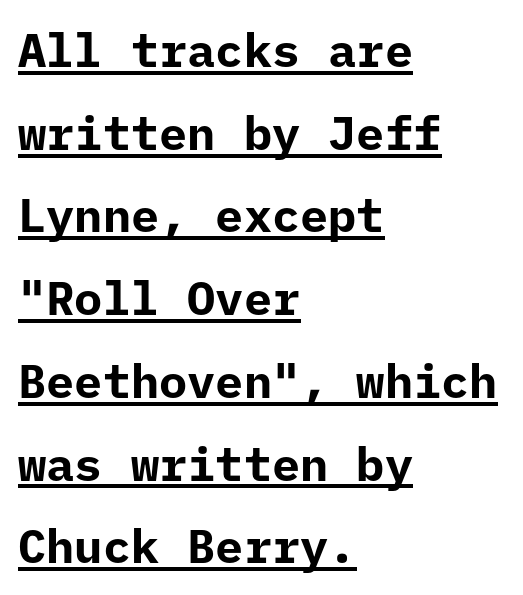
{"serif": "no", "italic": "no", "bold": "yes", "weight": "bold", "width": "normal", "stroke_contrast": "low", "x_height": "medium", "monospaced": "yes", "underline": "yes", "align": "left", "line_spacing_ratio": 1.76, "letter_spacing": "normal", "letter_spacing_em": 0.0, "glyph_px": 47}
